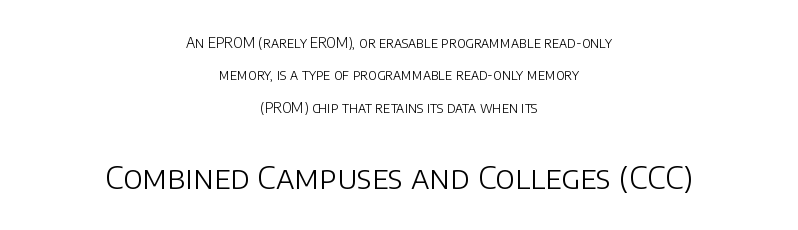
A great deal of white space separates one row of letters from the next. If you squint, the bottom block still reads clearly — it's the larger of the two. To sum up the face: it is a sans, with no serifs. Glance below the letters and you will spot only blank space. Rendered with straight, roman letterforms. You could call the tracking neutral — neither tight nor loose.
